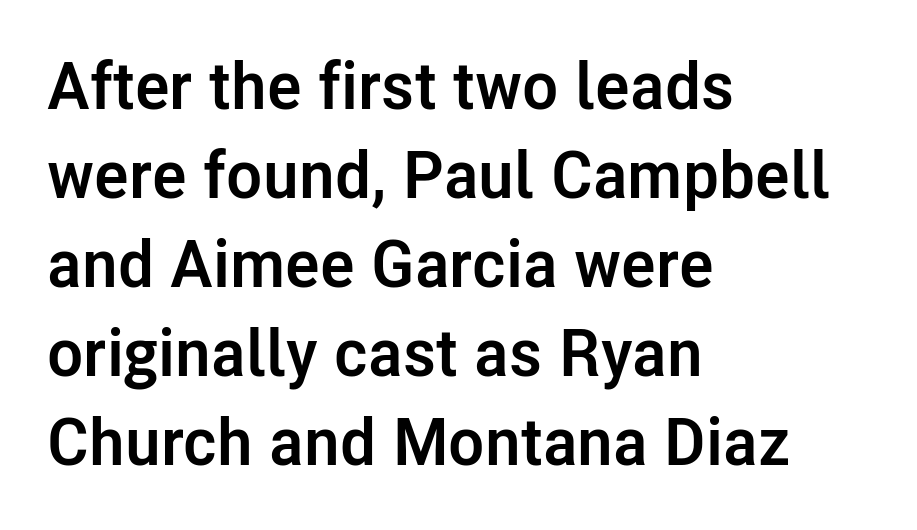
{"serif": "no", "italic": "no", "bold": "yes", "weight": "semibold", "width": "normal", "stroke_contrast": "low", "x_height": "medium", "monospaced": "no", "underline": "no", "align": "left", "line_spacing": "normal", "line_spacing_ratio": 1.35, "letter_spacing": "normal", "letter_spacing_em": 0.0, "glyph_px": 66}
